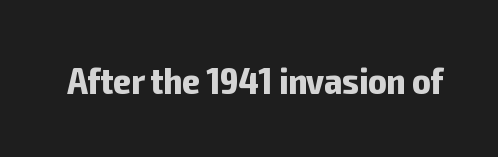
Q: Is the text bold? A: Yes.
Q: Is the text italic (slanted)? A: No, it is upright.
Q: Is the typeface a serif or a sans-serif typeface? A: Sans-serif.
Q: Is the text underlined? A: No.
Q: Is the spacing between letters normal or unusually wide? A: Normal.
Q: Width (condensed, normal, or wide)? A: Condensed.
Q: Stroke contrast? A: Low.
Q: x-height? A: Medium.
Q: Monospaced? A: No.
